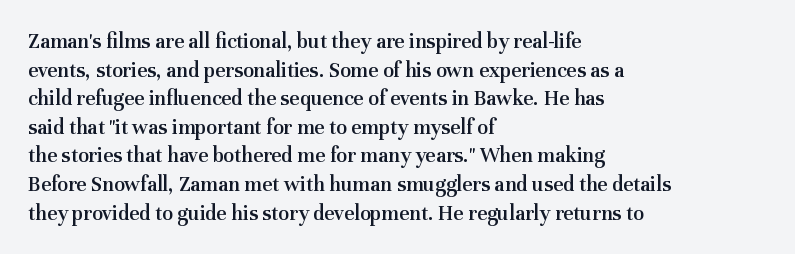
{"italic": "no", "bold": "semi", "underline": "no", "align": "left", "line_spacing": "normal", "line_spacing_ratio": 1.3, "letter_spacing": "normal", "letter_spacing_em": 0.0, "glyph_px": 22}
